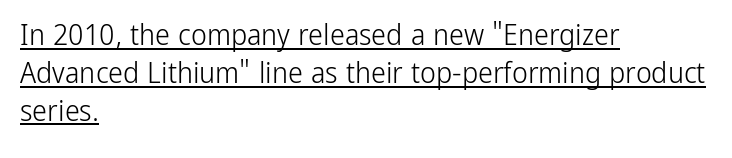
Q: Is the text bold? A: No.
Q: Is the text italic (slanted)? A: No, it is upright.
Q: Is the typeface a serif or a sans-serif typeface? A: Sans-serif.
Q: Is the text underlined? A: Yes.
Q: How is the paragraph aligned? A: Left-aligned.
Q: Is the spacing between letters normal or unusually wide? A: Normal.
Q: Is the spacing between lines tight, normal or loose? A: Normal.
Q: Width (condensed, normal, or wide)? A: Condensed.
Q: Stroke contrast? A: Low.
Q: x-height? A: Medium.
Q: Monospaced? A: No.
